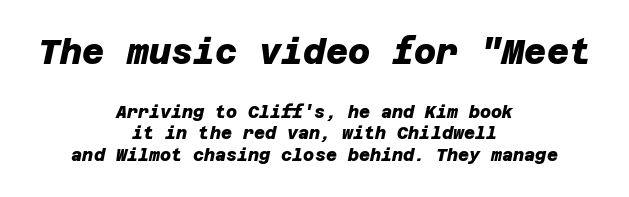
This sample uses plain, unmodified letter spacing. Strokes here are thick enough to call this a true bold. This rendering employs a face without finishing strokes, i.e., a sans-serif. Each line is balanced around a shared central axis.
